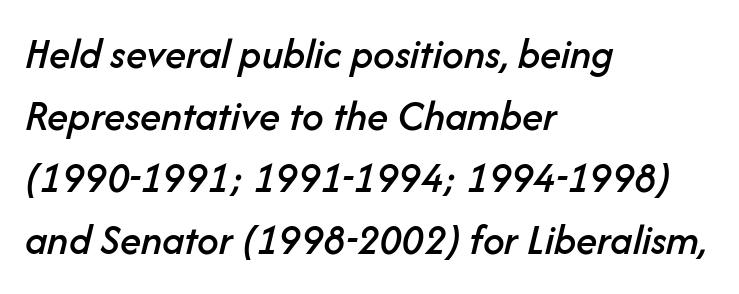
{"italic": "yes", "lean": "right", "slant_degrees": 14, "width": "normal", "stroke_contrast": "low", "x_height": "medium", "monospaced": "no", "underline": "no", "align": "left", "line_spacing": "normal", "line_spacing_ratio": 1.44, "letter_spacing": "normal", "letter_spacing_em": 0.0, "glyph_px": 43}
